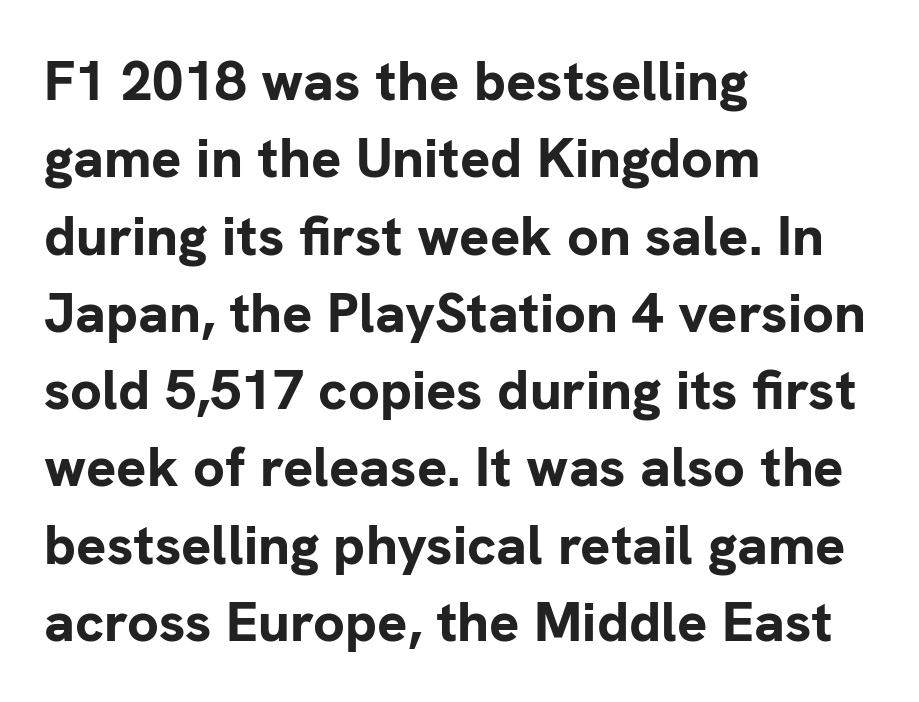
Q: Is the text bold? A: Yes.
Q: Is the text italic (slanted)? A: No, it is upright.
Q: Is the typeface a serif or a sans-serif typeface? A: Sans-serif.
Q: Is the text underlined? A: No.
Q: How is the paragraph aligned? A: Left-aligned.
Q: Is the spacing between letters normal or unusually wide? A: Normal.
Q: Is the spacing between lines tight, normal or loose? A: Normal.
Q: Width (condensed, normal, or wide)? A: Normal.
Q: Stroke contrast? A: Low.
Q: x-height? A: Medium.
Q: Monospaced? A: No.
